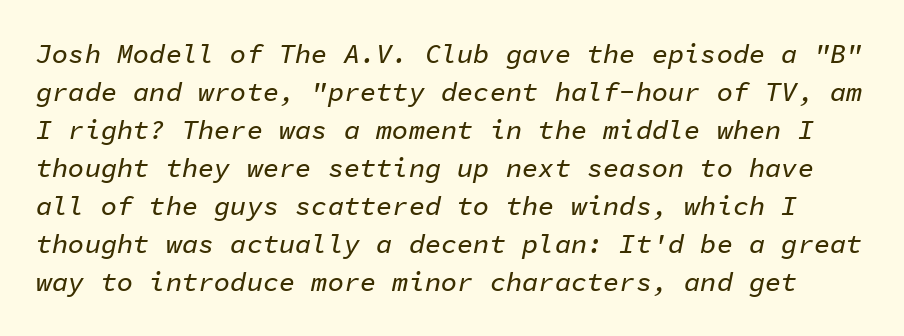
The image shows 27 px text type, italic (leaning right); set normal line spacing (1.41x), normal letter spacing, not underlined.
